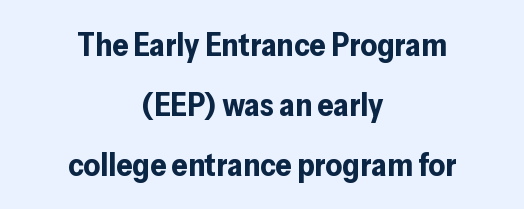
The image shows 32 px bold sans-serif type, upright; set centered, line spacing 1.88x, normal letter spacing, not underlined; low stroke contrast and a medium x-height.
